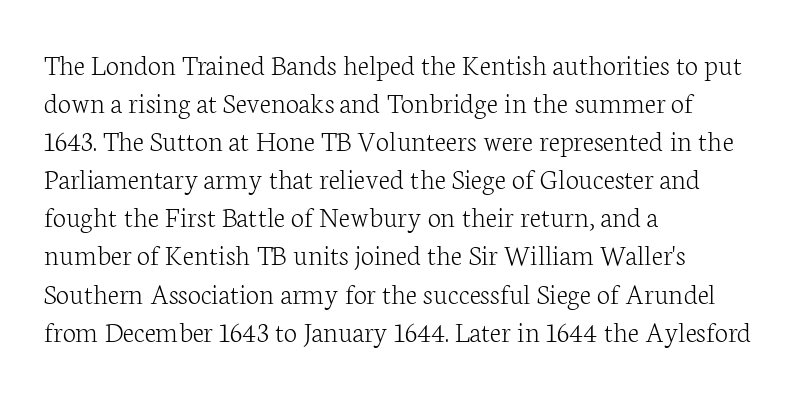
Think of a printed novel: that variable character pitch is what you see here. Each row of text sits above clean, open space. Baseline-to-baseline distance is the conventional proportion of letter height. The weight tops out at a normal text grade. The rag falls on the right side of this text block.
